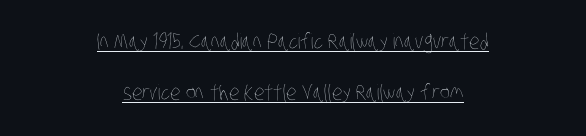
Q: Is the text bold? A: No.
Q: Is the text underlined? A: Yes.
Q: How is the paragraph aligned? A: Centered.
Q: Is the spacing between letters normal or unusually wide? A: Normal.
Q: Is the spacing between lines tight, normal or loose? A: Loose.
